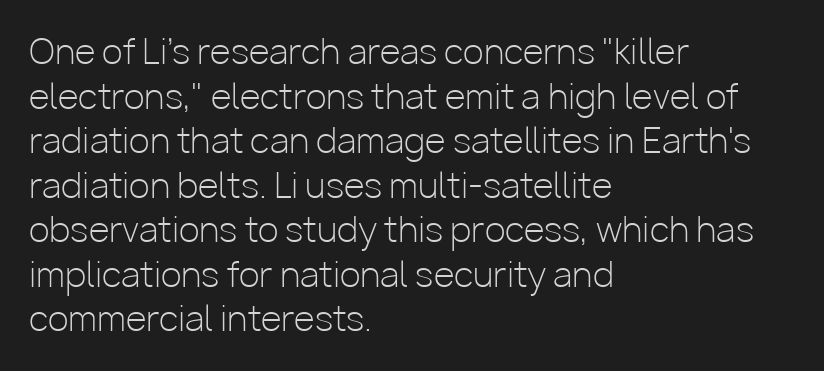
Q: Is the text bold? A: No.
Q: Is the text italic (slanted)? A: No, it is upright.
Q: Is the typeface a serif or a sans-serif typeface? A: Sans-serif.
Q: Is the text underlined? A: No.
Q: How is the paragraph aligned? A: Left-aligned.
Q: Is the spacing between letters normal or unusually wide? A: Normal.
Q: Is the spacing between lines tight, normal or loose? A: Normal.
Q: Width (condensed, normal, or wide)? A: Normal.
Q: Stroke contrast? A: Low.
Q: x-height? A: Medium.
Q: Monospaced? A: No.
